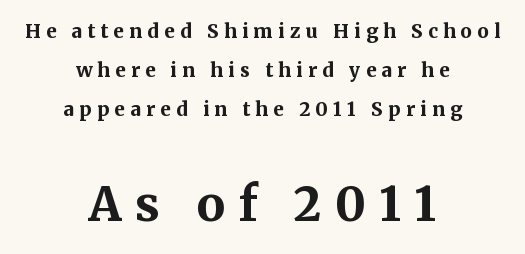
{"serif": "yes", "italic": "no", "bold": "yes", "weight": "bold", "width": "normal", "stroke_contrast": "medium", "x_height": "medium", "monospaced": "no", "underline": "no", "align": "center", "line_spacing": "loose", "line_spacing_ratio": 2.06, "letter_spacing": "wide", "letter_spacing_em": 0.28, "larger_block": "second", "size_ratio": 2.47, "glyph_px": 47}
